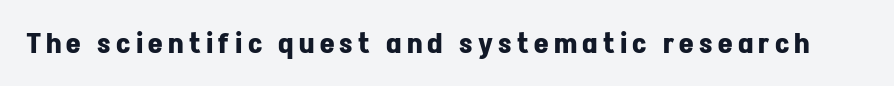
Q: Is the text bold? A: Yes.
Q: Is the text italic (slanted)? A: No, it is upright.
Q: Is the typeface a serif or a sans-serif typeface? A: Sans-serif.
Q: Is the text underlined? A: No.
Q: Width (condensed, normal, or wide)? A: Normal.
Q: Stroke contrast? A: Low.
Q: x-height? A: Medium.
Q: Monospaced? A: No.
